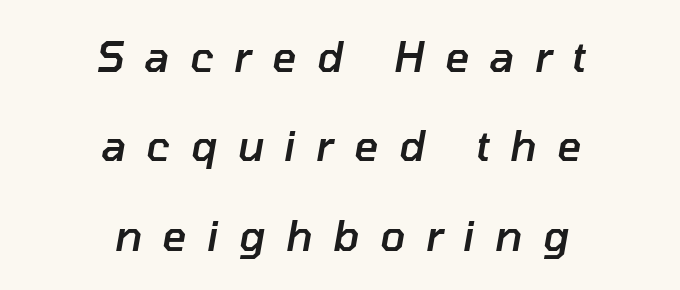
Q: Is the text bold? A: Semi-bold.
Q: Is the text italic (slanted)? A: Yes, it leans right by about 10 degrees.
Q: Is the text underlined? A: No.
Q: How is the paragraph aligned? A: Centered.
Q: Is the spacing between letters normal or unusually wide? A: Unusually wide.
Q: Is the spacing between lines tight, normal or loose? A: Loose.
Q: Width (condensed, normal, or wide)? A: Normal.
Q: Stroke contrast? A: Low.
Q: x-height? A: Medium.
Q: Monospaced? A: No.
